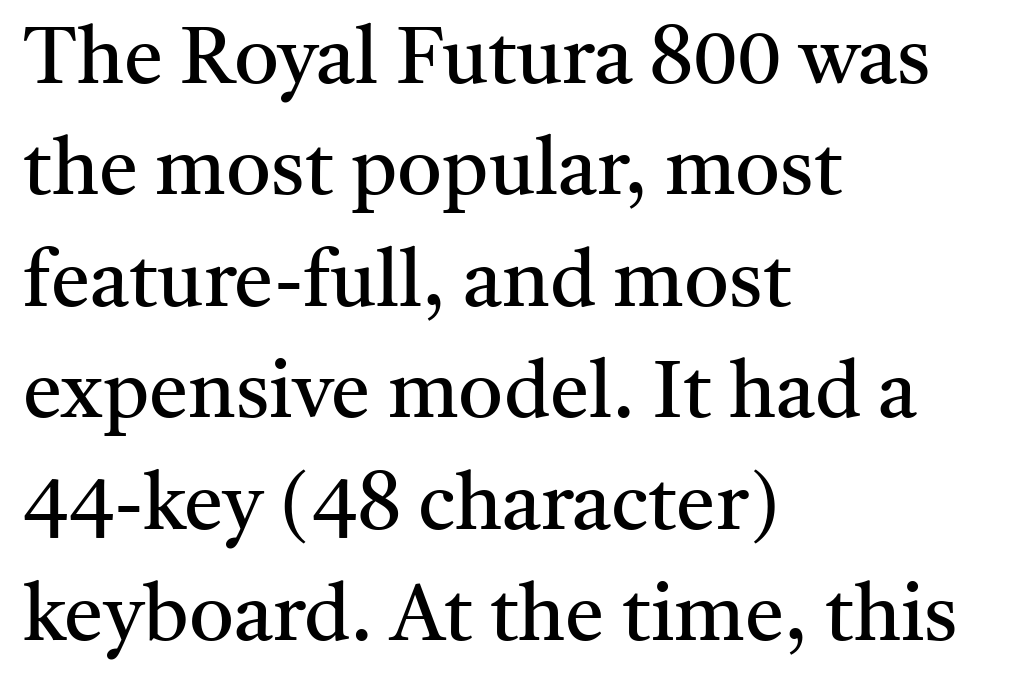
{"serif": "yes", "italic": "no", "bold": "no", "weight": "regular", "width": "normal", "stroke_contrast": "medium", "x_height": "medium", "monospaced": "no", "underline": "no", "align": "left", "line_spacing": "normal", "line_spacing_ratio": 1.41, "letter_spacing": "normal", "letter_spacing_em": 0.0, "glyph_px": 79}
